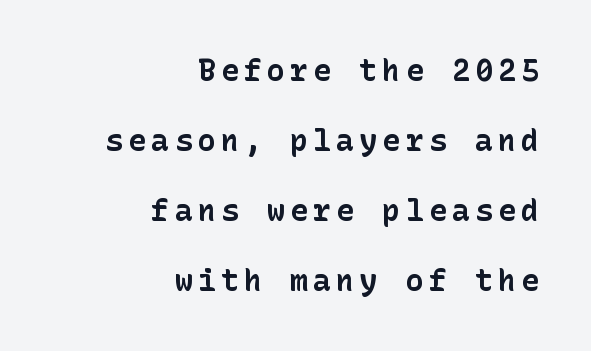
Q: Is the text bold? A: Yes.
Q: Is the text italic (slanted)? A: No, it is upright.
Q: Is the typeface a serif or a sans-serif typeface? A: Sans-serif.
Q: Is the text underlined? A: No.
Q: How is the paragraph aligned? A: Right-aligned.
Q: Is the spacing between lines tight, normal or loose? A: Loose.
Q: Width (condensed, normal, or wide)? A: Normal.
Q: Stroke contrast? A: Low.
Q: x-height? A: Medium.
